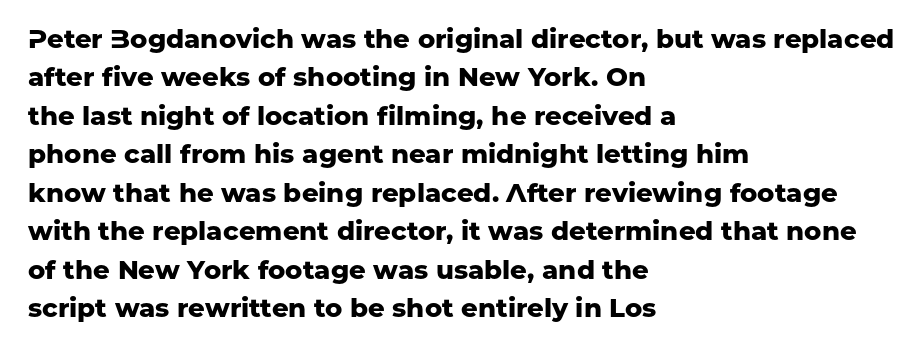
{"italic": "no", "bold": "yes", "underline": "no", "align": "left", "line_spacing": "normal", "line_spacing_ratio": 1.48, "letter_spacing": "normal", "letter_spacing_em": 0.0, "glyph_px": 26}
